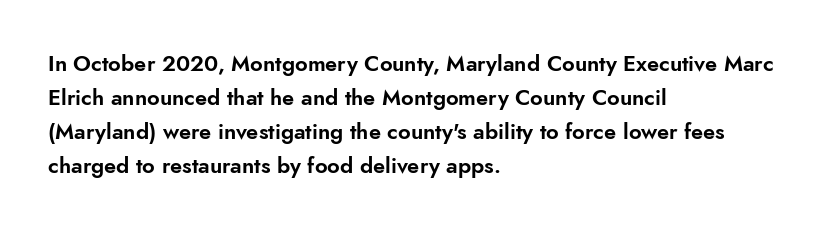
{"italic": "no", "underline": "no", "align": "left", "line_spacing": "normal", "line_spacing_ratio": 1.55, "letter_spacing": "normal", "letter_spacing_em": 0.0, "glyph_px": 22}
